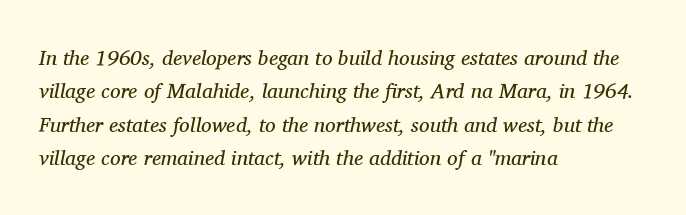
The image shows 21 px text type, italic (leaning right); set left-aligned, normal line spacing (1.59x), normal letter spacing, not underlined.
